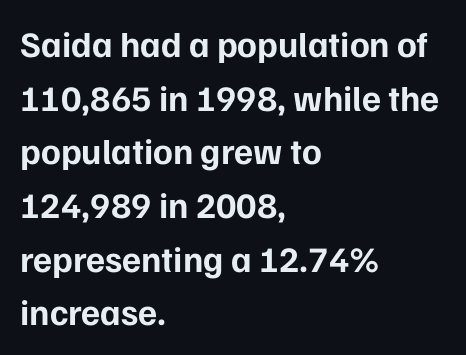
The image shows 36 px bold sans-serif type, upright; set left-aligned, normal line spacing (1.49x), normal letter spacing, not underlined; low stroke contrast and a medium x-height.
